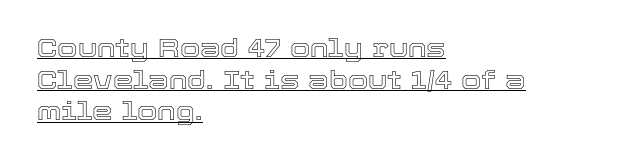
Q: Is the text italic (slanted)? A: No, it is upright.
Q: Is the text underlined? A: Yes.
Q: How is the paragraph aligned? A: Left-aligned.
Q: Is the spacing between letters normal or unusually wide? A: Normal.
